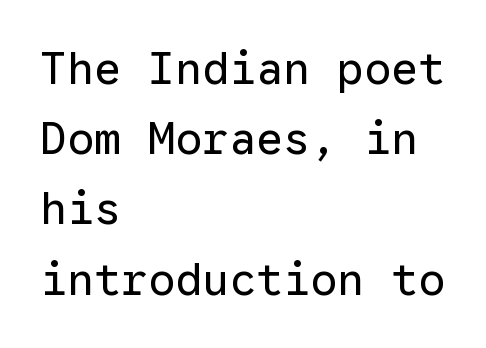
The image shows 45 px regular-weight sans-serif type, upright, monospaced; set left-aligned, normal line spacing (1.56x), normal letter spacing, not underlined; low stroke contrast and a medium x-height.
